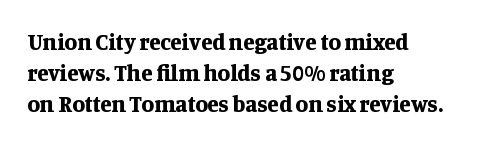
The image shows 23 px bold type, upright; set left-aligned, normal line spacing (1.34x), normal letter spacing, not underlined.
